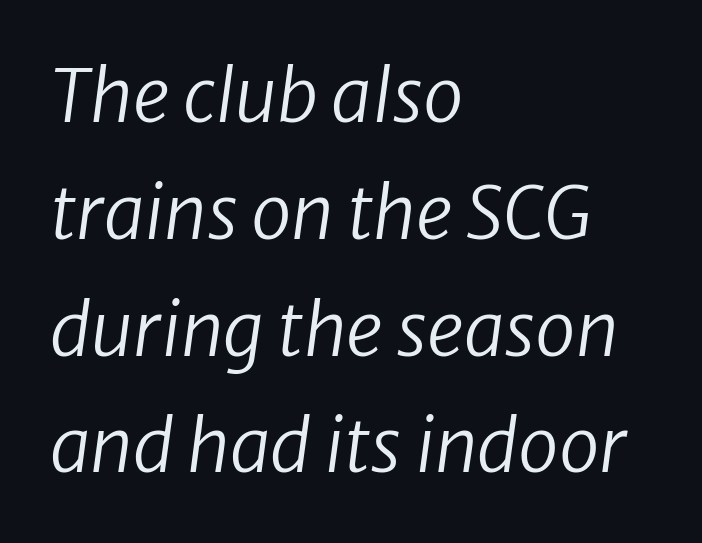
{"italic": "yes", "lean": "right", "slant_degrees": 8, "bold": "no", "weight": "regular", "width": "normal", "stroke_contrast": "low", "x_height": "medium", "monospaced": "no", "underline": "no", "align": "left", "line_spacing": "normal", "line_spacing_ratio": 1.6, "letter_spacing": "normal", "letter_spacing_em": 0.0, "glyph_px": 73}
